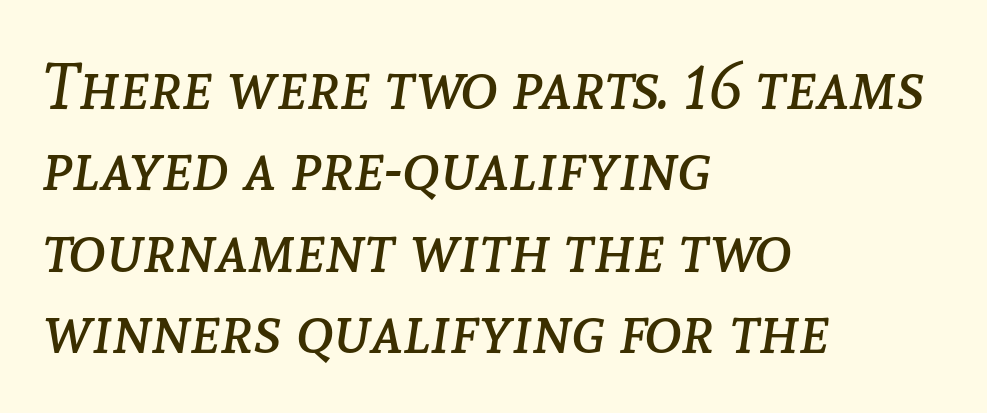
{"italic": "yes", "lean": "right", "slant_degrees": 8, "bold": "no", "weight": "regular", "width": "normal", "stroke_contrast": "low", "x_height": "medium", "monospaced": "no", "underline": "no", "align": "left", "line_spacing": "normal", "line_spacing_ratio": 1.27, "letter_spacing": "normal", "letter_spacing_em": 0.0, "glyph_px": 64}
